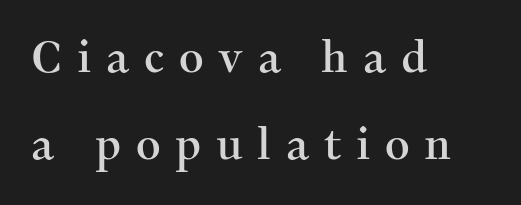
The image shows 43 px serif type, upright; set left-aligned, loose line spacing (2.02x), unusually wide letter spacing (+0.34 em), not underlined; medium stroke contrast and a medium x-height.
